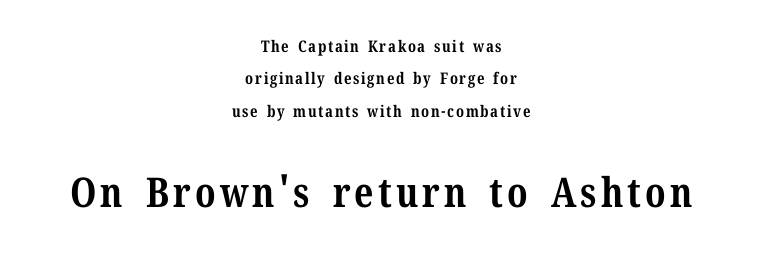
The image shows 41 px bold serif type, upright; set centered, loose line spacing (2.02x), not underlined; the second (bottom) block is 2.56x larger; medium stroke contrast and a medium x-height.
